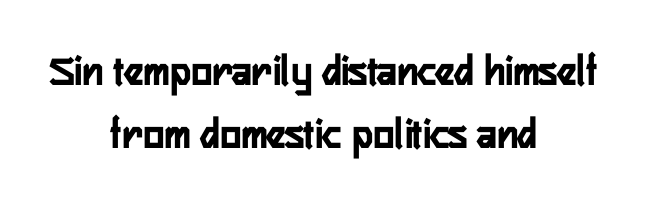
{"serif": "no", "italic": "no", "bold": "yes", "weight": "semibold", "width": "condensed", "stroke_contrast": "low", "x_height": "medium", "monospaced": "no", "underline": "no", "align": "center", "line_spacing": "normal", "line_spacing_ratio": 1.44, "letter_spacing": "normal", "letter_spacing_em": 0.0, "glyph_px": 44}
